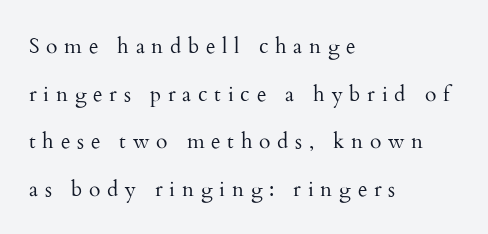
Q: Is the text bold? A: No.
Q: Is the text italic (slanted)? A: No, it is upright.
Q: Is the text underlined? A: No.
Q: How is the paragraph aligned? A: Left-aligned.
Q: Is the spacing between letters normal or unusually wide? A: Unusually wide.
Q: Is the spacing between lines tight, normal or loose? A: Loose.
